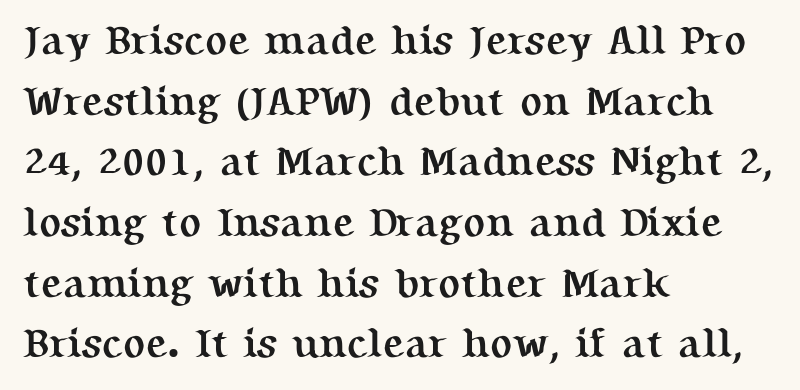
The image shows 41 px semibold serif type, upright; set left-aligned, normal line spacing (1.48x), normal letter spacing, not underlined; medium stroke contrast and a medium x-height.
